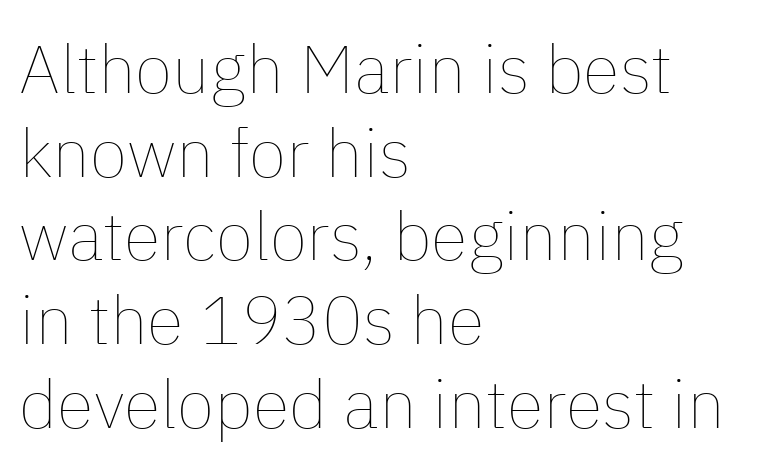
The image shows 68 px thin type, upright; set left-aligned, line spacing 1.23x, normal letter spacing, not underlined; low stroke contrast and a medium x-height.
